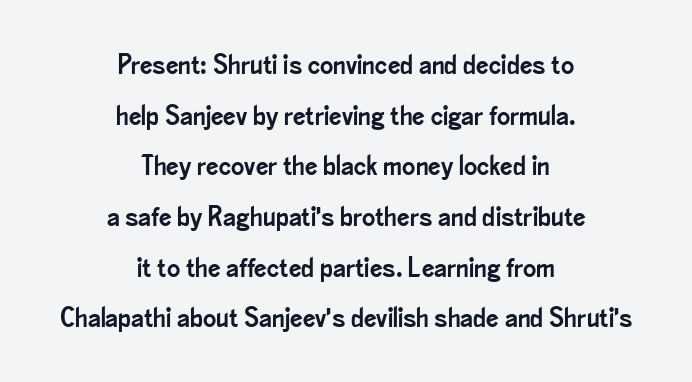
Q: Is the text italic (slanted)? A: No, it is upright.
Q: Is the typeface a serif or a sans-serif typeface? A: Sans-serif.
Q: Is the text underlined? A: No.
Q: How is the paragraph aligned? A: Centered.
Q: Is the spacing between letters normal or unusually wide? A: Normal.
Q: Width (condensed, normal, or wide)? A: Condensed.
Q: Stroke contrast? A: Low.
Q: x-height? A: Small.
Q: Monospaced? A: No.
